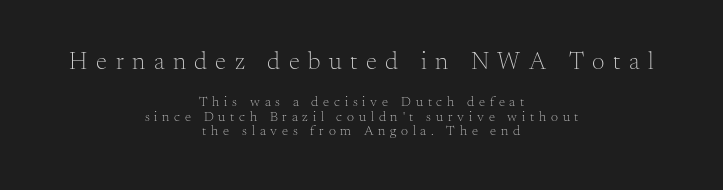
{"italic": "no", "bold": "no", "underline": "no", "align": "center", "line_spacing": "tight", "line_spacing_ratio": 1.02, "letter_spacing": "wide", "letter_spacing_em": 0.34, "larger_block": "first", "size_ratio": 1.79, "glyph_px": 25}
